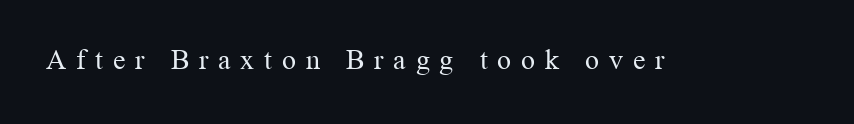
{"serif": "yes", "italic": "no", "bold": "no", "weight": "regular", "width": "normal", "stroke_contrast": "medium", "x_height": "medium", "monospaced": "no", "underline": "no", "letter_spacing": "wide", "letter_spacing_em": 0.35, "glyph_px": 28}
